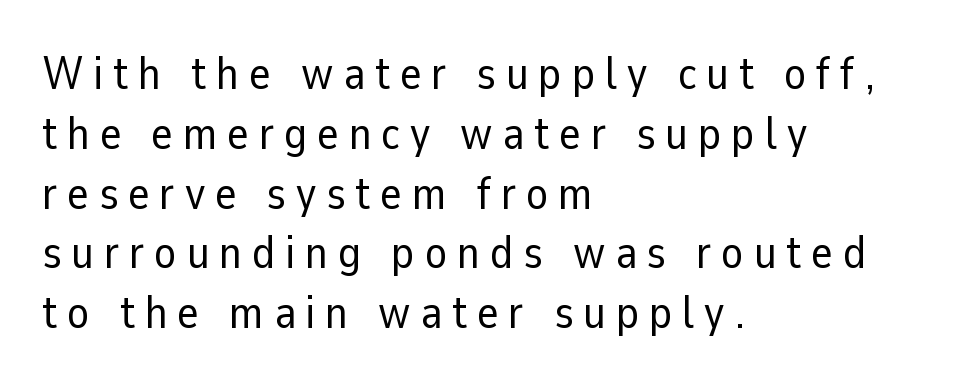
Q: Is the text bold? A: No.
Q: Is the text italic (slanted)? A: No, it is upright.
Q: Is the typeface a serif or a sans-serif typeface? A: Sans-serif.
Q: Is the text underlined? A: No.
Q: How is the paragraph aligned? A: Left-aligned.
Q: Is the spacing between letters normal or unusually wide? A: Unusually wide.
Q: Is the spacing between lines tight, normal or loose? A: Normal.
Q: Width (condensed, normal, or wide)? A: Normal.
Q: Stroke contrast? A: Low.
Q: x-height? A: Medium.
Q: Monospaced? A: No.
